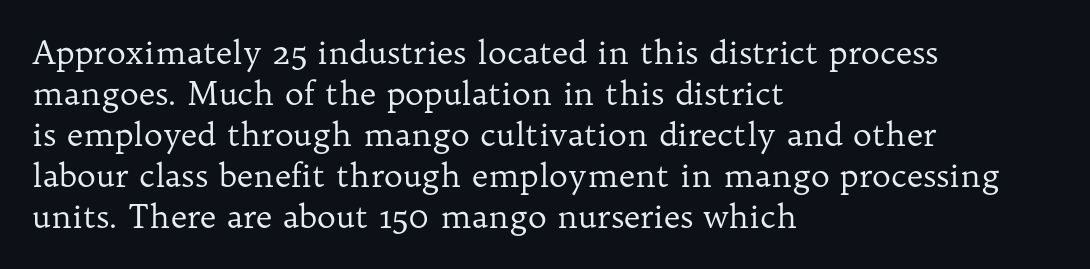
Q: Is the text bold? A: No.
Q: Is the text italic (slanted)? A: No, it is upright.
Q: Is the typeface a serif or a sans-serif typeface? A: Serif.
Q: Is the text underlined? A: No.
Q: How is the paragraph aligned? A: Left-aligned.
Q: Is the spacing between letters normal or unusually wide? A: Normal.
Q: Is the spacing between lines tight, normal or loose? A: Normal.
Q: Width (condensed, normal, or wide)? A: Normal.
Q: Stroke contrast? A: Low.
Q: x-height? A: Medium.
Q: Monospaced? A: No.
